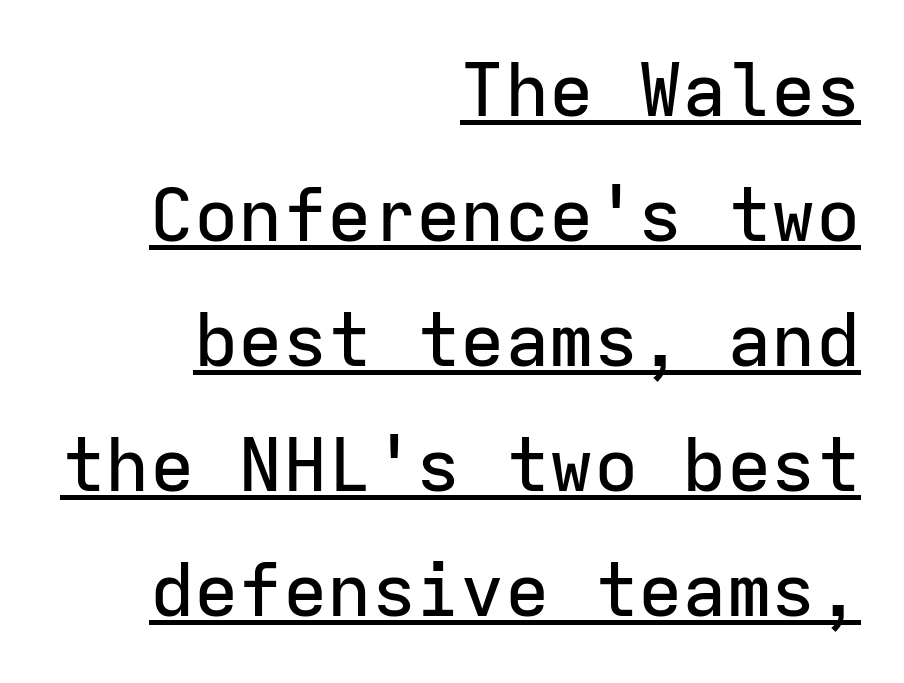
{"serif": "no", "italic": "no", "width": "normal", "stroke_contrast": "low", "x_height": "medium", "monospaced": "yes", "underline": "yes", "align": "right", "line_spacing": "normal", "line_spacing_ratio": 1.69, "letter_spacing": "normal", "letter_spacing_em": 0.0, "glyph_px": 74}
